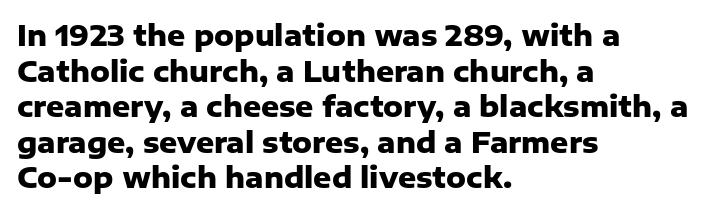
{"serif": "no", "italic": "no", "bold": "yes", "weight": "heavy", "width": "normal", "stroke_contrast": "low", "x_height": "medium", "monospaced": "no", "underline": "no", "align": "left", "line_spacing": "normal", "line_spacing_ratio": 1.27, "letter_spacing": "normal", "letter_spacing_em": 0.0, "glyph_px": 28}
